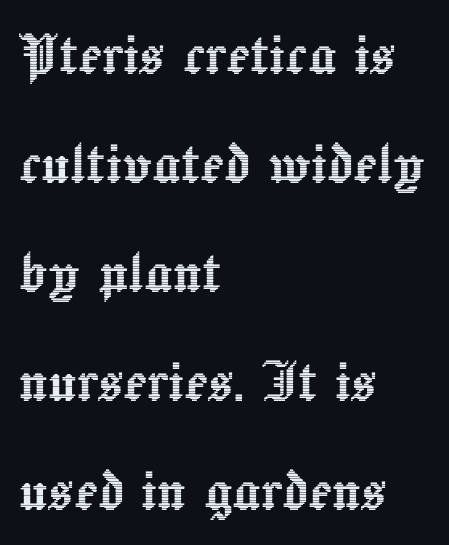
Q: Is the text italic (slanted)? A: No, it is upright.
Q: Is the text underlined? A: No.
Q: How is the paragraph aligned? A: Left-aligned.
Q: Is the spacing between letters normal or unusually wide? A: Normal.
Q: Is the spacing between lines tight, normal or loose? A: Normal.
Q: Width (condensed, normal, or wide)? A: Normal.
Q: x-height? A: Medium.
Q: Monospaced? A: No.
